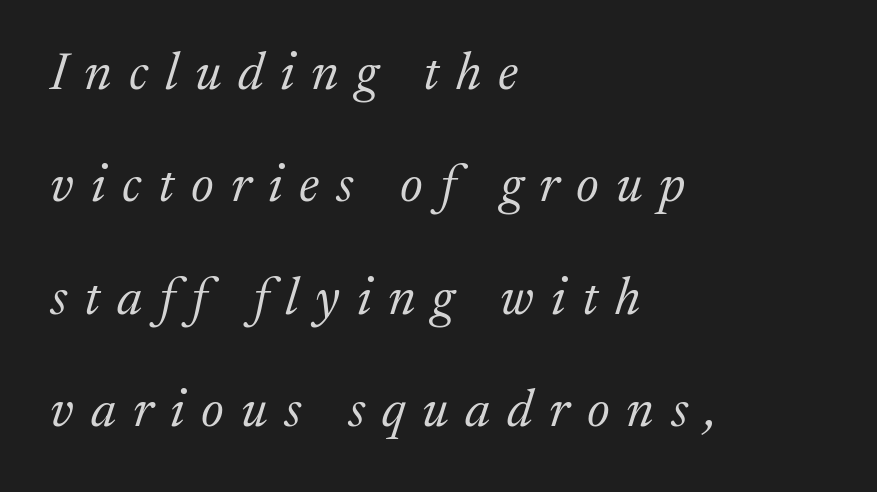
The lines are spread far apart with generous leading. A typesetter would call this heavily tracked-out type. The font is comparable to plain body text, perhaps lighter. There's an unmistakable incline to the writing here.
